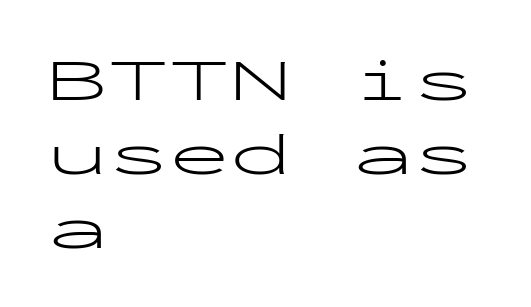
{"serif": "no", "italic": "no", "bold": "no", "weight": "light", "width": "wide", "stroke_contrast": "low", "x_height": "medium", "monospaced": "yes", "underline": "no", "align": "left", "line_spacing_ratio": 1.21, "letter_spacing": "normal", "letter_spacing_em": 0.0, "glyph_px": 61}
